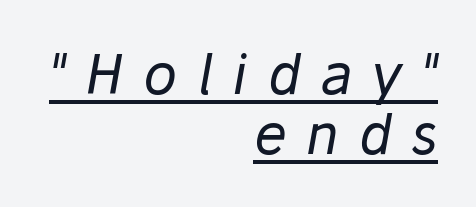
{"italic": "yes", "lean": "right", "slant_degrees": 10, "bold": "no", "weight": "regular", "width": "normal", "stroke_contrast": "low", "x_height": "medium", "monospaced": "no", "underline": "yes", "align": "right", "line_spacing": "tight", "line_spacing_ratio": 1.09, "letter_spacing": "wide", "letter_spacing_em": 0.36, "glyph_px": 55}
